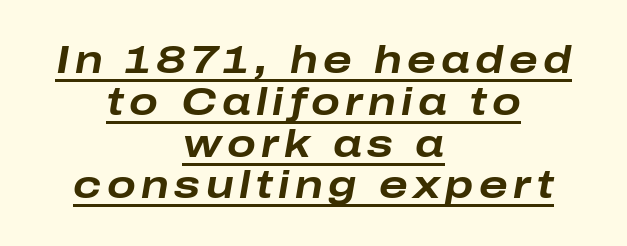
The image shows 38 px bold, wide type, italic (leaning right); set centered, tight line spacing (1.1x), underlined; low stroke contrast and a medium x-height.
